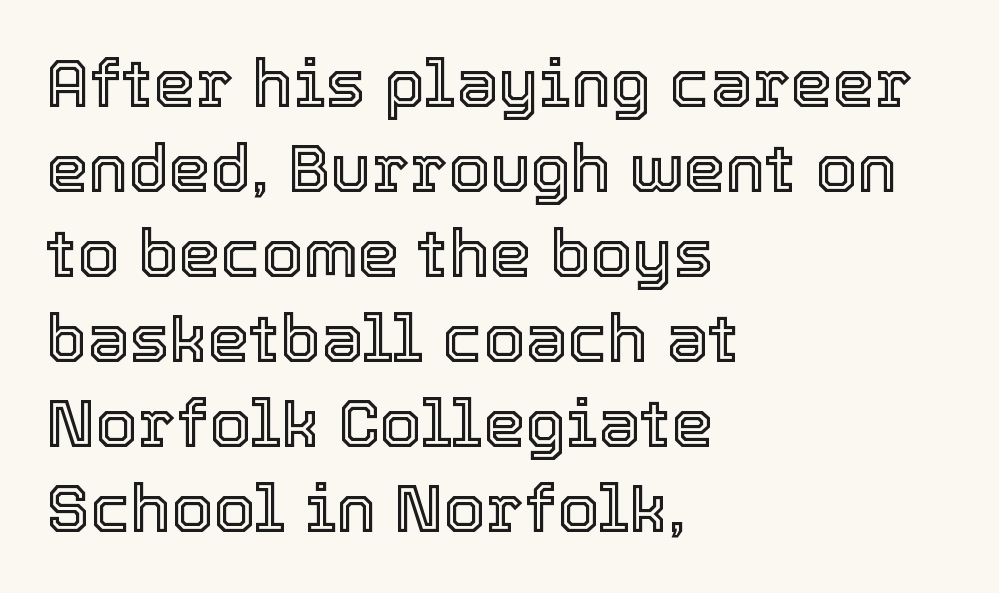
Q: Is the text italic (slanted)? A: No, it is upright.
Q: Is the text underlined? A: No.
Q: How is the paragraph aligned? A: Left-aligned.
Q: Is the spacing between letters normal or unusually wide? A: Normal.
Q: Is the spacing between lines tight, normal or loose? A: Normal.
Q: Width (condensed, normal, or wide)? A: Normal.
Q: x-height? A: Medium.
Q: Monospaced? A: No.
